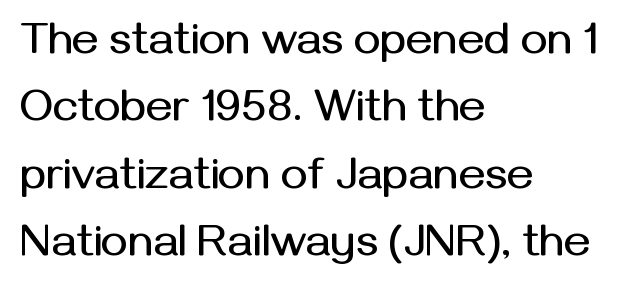
The image shows 45 px sans-serif type, upright; set left-aligned, normal line spacing (1.5x), normal letter spacing, not underlined; medium stroke contrast and a medium x-height.
